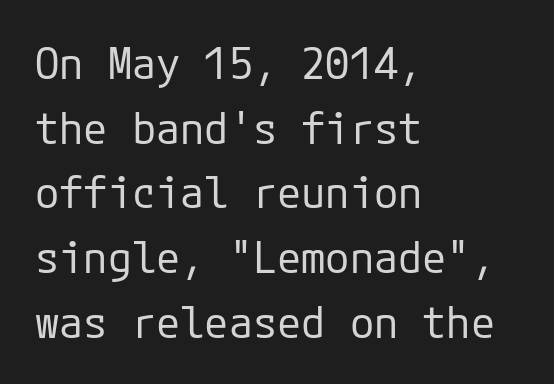
{"serif": "no", "italic": "no", "bold": "no", "weight": "regular", "width": "normal", "stroke_contrast": "low", "x_height": "medium", "underline": "no", "align": "left", "line_spacing": "normal", "line_spacing_ratio": 1.47, "letter_spacing": "normal", "letter_spacing_em": 0.0, "glyph_px": 44}
